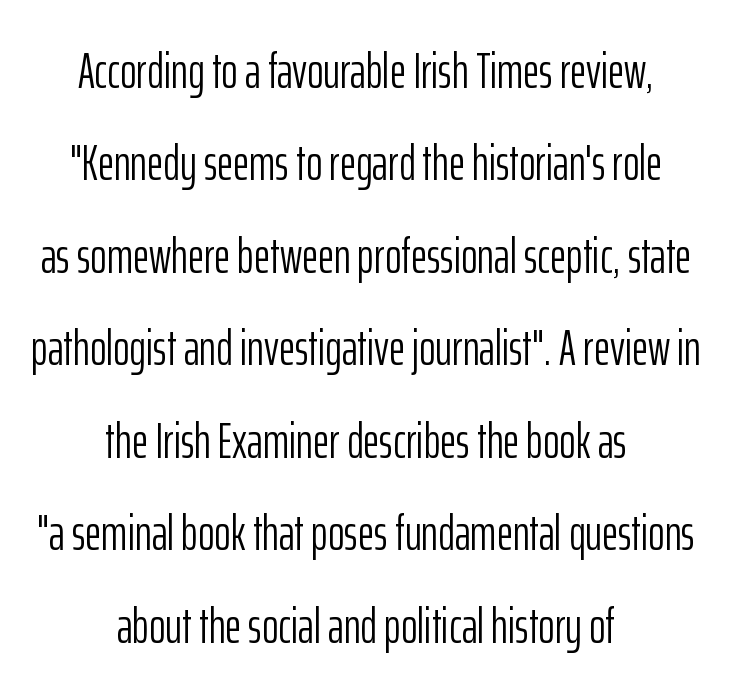
The image shows 50 px light, condensed sans-serif type, upright; set centered, line spacing 1.85x, normal letter spacing, not underlined; low stroke contrast and a medium x-height.
